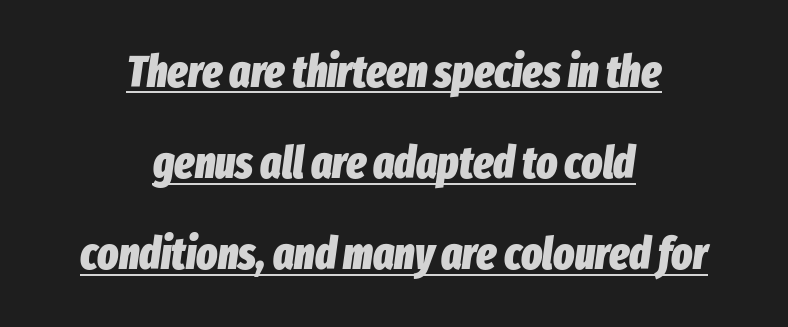
A typesetter would call this zero additional tracking. Notice how the passage keeps no hard edge, just a central spine. The rendering uses a large line-height, opening up the rows. The glyphs look as if they've been sheared to an angle. Typographic density is high because the face is bold. Varying glyph widths throughout — classic text-font behaviour.
